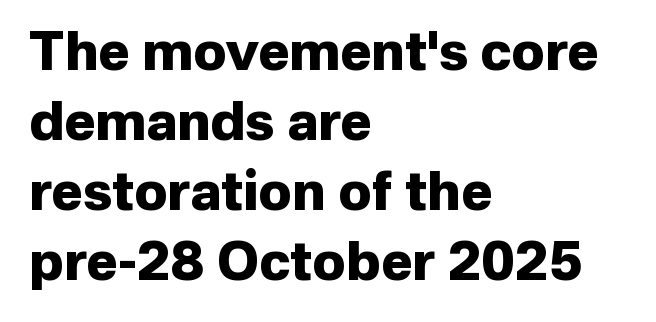
Heft: maximum for text — a bold. Do the letters lean? They stand straight. Descender tails drop into unmarked territory. A typesetter would call this proportional, since set widths differ per character.
